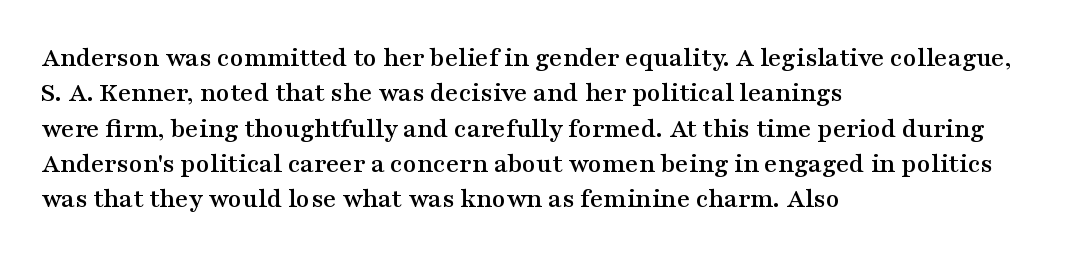
{"serif": "yes", "italic": "no", "width": "wide", "stroke_contrast": "medium", "x_height": "medium", "monospaced": "no", "underline": "no", "align": "left", "line_spacing": "normal", "line_spacing_ratio": 1.26, "letter_spacing": "normal", "letter_spacing_em": 0.0, "glyph_px": 28}
